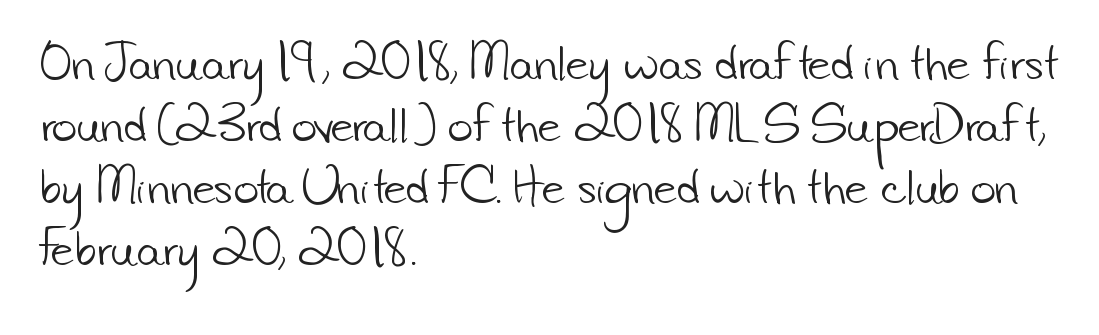
What kind of face is this? One without serifs — a sans. Weight: in the light-to-regular range. The letters advance in unequal steps, a hallmark of proportional type. Each line starts at the same left margin while the right side varies. Check the space under the baseline: it is left empty.
